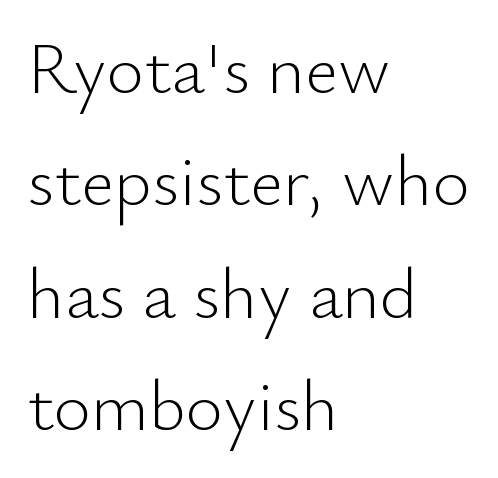
{"serif": "no", "italic": "no", "bold": "no", "weight": "light", "width": "normal", "stroke_contrast": "low", "x_height": "small", "monospaced": "no", "underline": "no", "align": "left", "line_spacing": "normal", "line_spacing_ratio": 1.56, "letter_spacing": "normal", "letter_spacing_em": 0.0, "glyph_px": 72}
